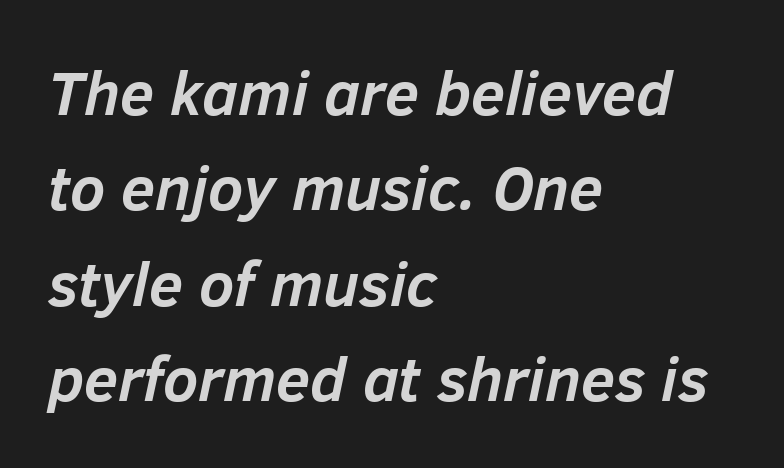
{"italic": "yes", "lean": "right", "slant_degrees": 12, "bold": "yes", "weight": "semibold", "width": "normal", "stroke_contrast": "low", "x_height": "medium", "monospaced": "no", "underline": "no", "align": "left", "line_spacing": "normal", "line_spacing_ratio": 1.54, "letter_spacing": "normal", "letter_spacing_em": 0.0, "glyph_px": 62}
